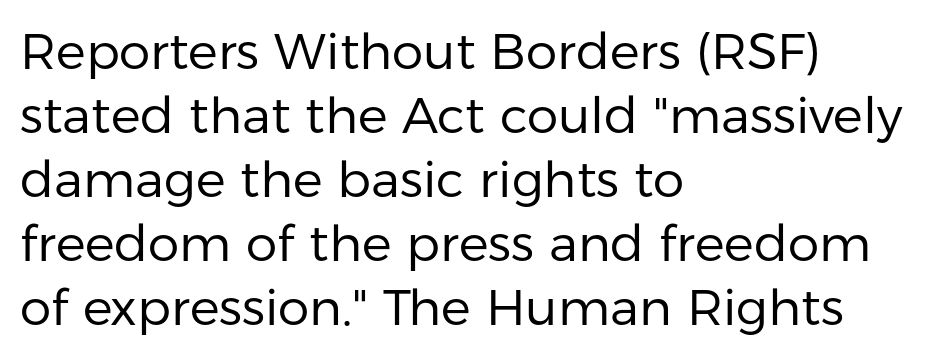
{"serif": "no", "italic": "no", "bold": "no", "weight": "regular", "width": "normal", "stroke_contrast": "low", "x_height": "medium", "monospaced": "no", "underline": "no", "align": "left", "line_spacing": "normal", "line_spacing_ratio": 1.28, "letter_spacing": "normal", "letter_spacing_em": 0.0, "glyph_px": 50}
